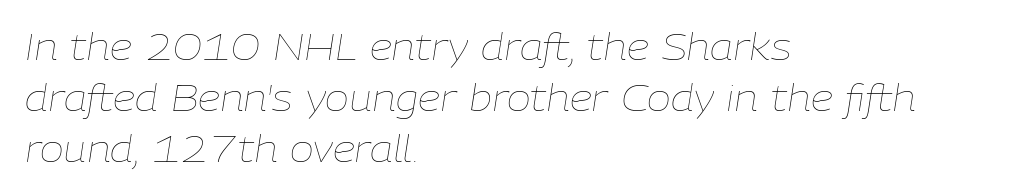
The image shows 36 px thin type, italic (leaning right); set left-aligned, normal line spacing (1.41x), normal letter spacing, not underlined; low stroke contrast and a medium x-height.
